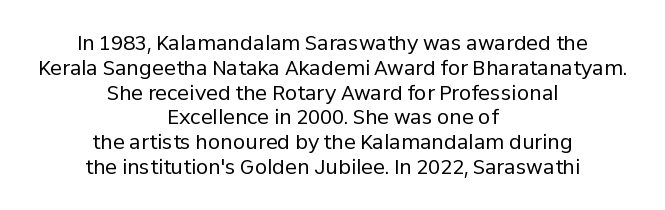
{"italic": "no", "bold": "no", "underline": "no", "align": "center", "line_spacing_ratio": 1.24, "letter_spacing": "normal", "letter_spacing_em": 0.0, "glyph_px": 20}
